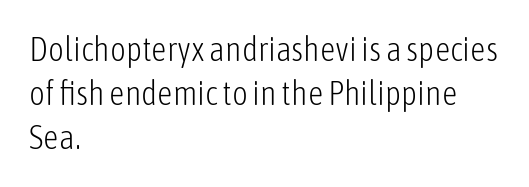
Q: Is the text bold? A: No.
Q: Is the text italic (slanted)? A: No, it is upright.
Q: Is the typeface a serif or a sans-serif typeface? A: Sans-serif.
Q: Is the text underlined? A: No.
Q: How is the paragraph aligned? A: Left-aligned.
Q: Is the spacing between letters normal or unusually wide? A: Normal.
Q: Is the spacing between lines tight, normal or loose? A: Normal.
Q: Width (condensed, normal, or wide)? A: Condensed.
Q: Stroke contrast? A: Low.
Q: x-height? A: Medium.
Q: Monospaced? A: No.
